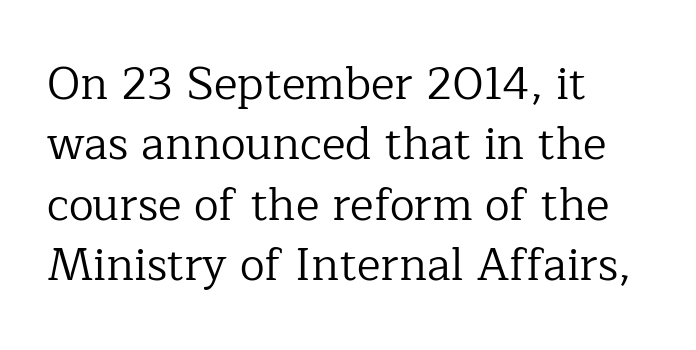
The image shows 45 px regular-weight serif type, upright; set left-aligned, normal line spacing (1.34x), normal letter spacing, not underlined; low stroke contrast and a medium x-height.
